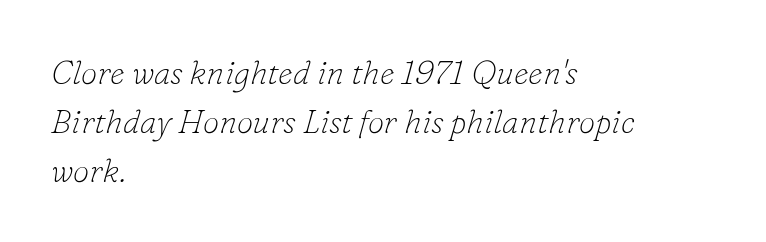
{"serif": "yes", "italic": "yes", "lean": "right", "slant_degrees": 16, "bold": "no", "weight": "thin", "width": "normal", "stroke_contrast": "low", "x_height": "small", "monospaced": "no", "underline": "no", "align": "left", "line_spacing": "normal", "line_spacing_ratio": 1.48, "letter_spacing": "normal", "letter_spacing_em": 0.0, "glyph_px": 33}
